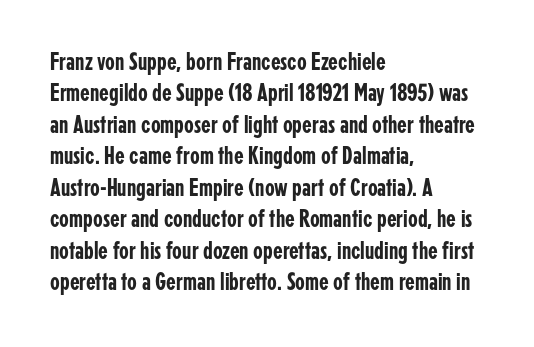
The image shows 25 px text type, upright; set left-aligned, normal line spacing (1.26x), normal letter spacing, not underlined.
